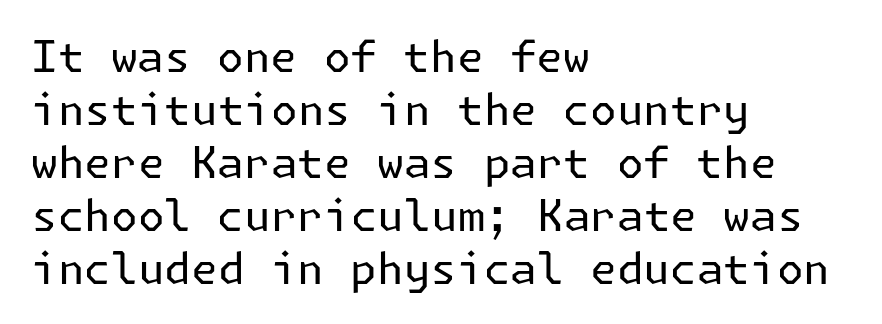
The image shows 43 px regular-weight sans-serif type, upright; set left-aligned, line spacing 1.23x, normal letter spacing, not underlined; low stroke contrast and a medium x-height.
